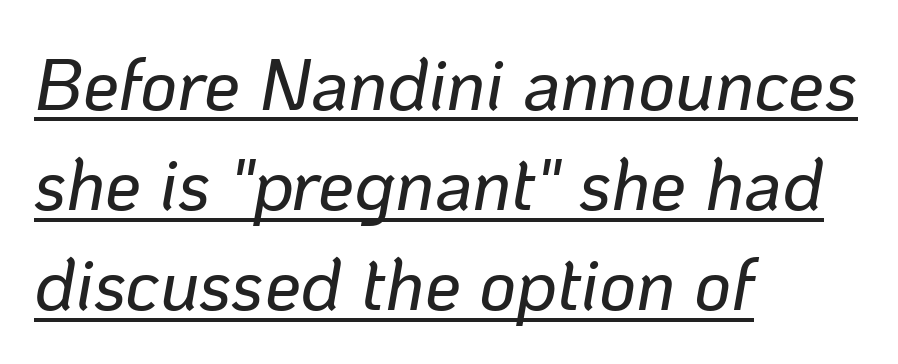
The type is set solid horizontally, with unmodified tracking. Has an underline been added? It has. A normal amount of white space separates one row of letters from the next. Italic? Definitely — the glyphs are oblique.
